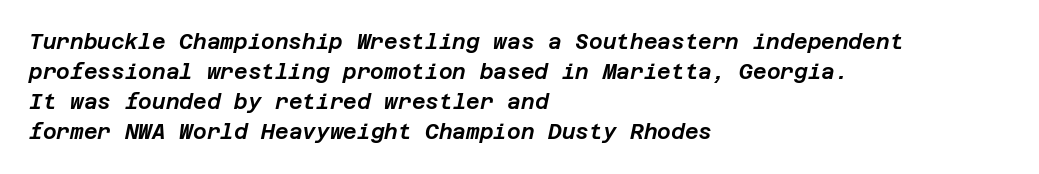
Regular leading. The rendering anchors every line to the left-hand side. Rule under the text: the space is simply empty. Designer's note — italics engaged.
